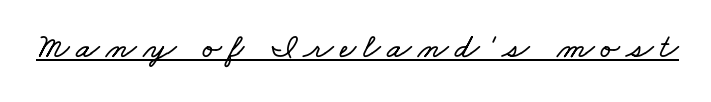
Q: Is the text underlined? A: Yes.
Q: Width (condensed, normal, or wide)? A: Wide.
Q: Stroke contrast? A: Low.
Q: x-height? A: Small.
Q: Monospaced? A: No.
